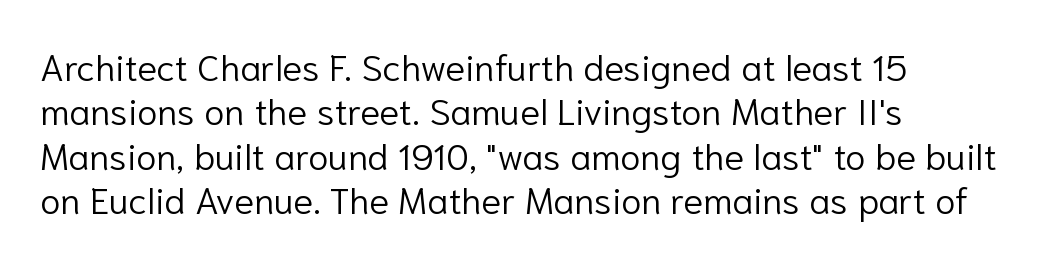
Q: Is the text bold? A: No.
Q: Is the text italic (slanted)? A: No, it is upright.
Q: Is the typeface a serif or a sans-serif typeface? A: Sans-serif.
Q: Is the text underlined? A: No.
Q: How is the paragraph aligned? A: Left-aligned.
Q: Is the spacing between letters normal or unusually wide? A: Normal.
Q: Width (condensed, normal, or wide)? A: Normal.
Q: Stroke contrast? A: Low.
Q: x-height? A: Medium.
Q: Monospaced? A: No.
